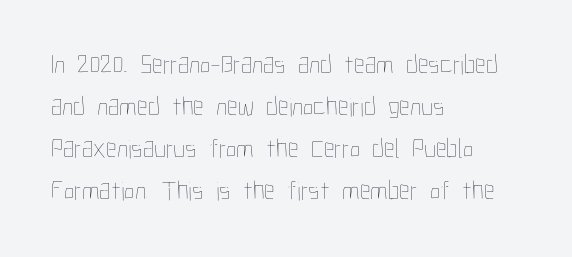
Each new line begins a customary step beneath the previous one. The passage shown is not underscored anywhere. Weight: not bold — regular or lighter. Nope, not italic — everything's standing straight. A classic flush-left, rag-right setting is used for this passage.
